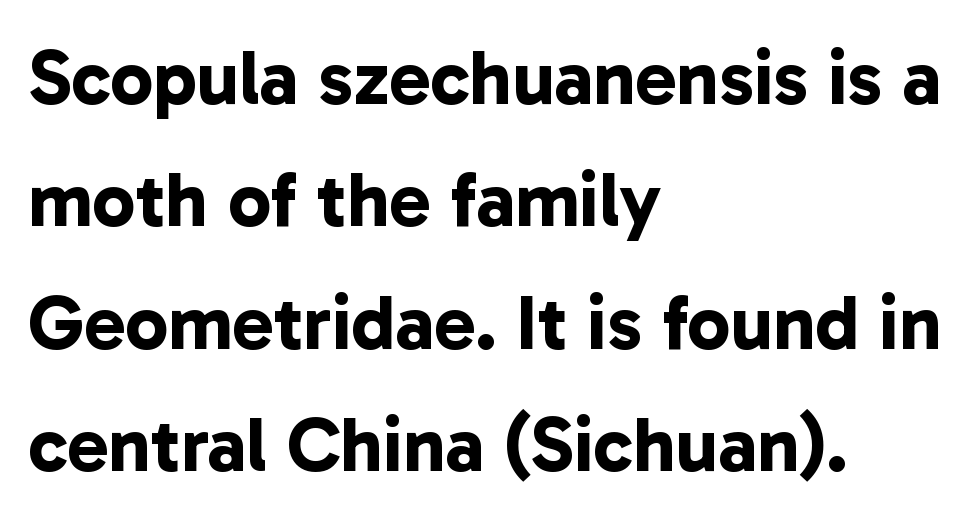
Interline gaps are of average width in this sample. On the weight axis this lands at bold, roughly 700. Plain, unruled lines of type. Think of a printed novel: that variable character pitch is what you see here. A typesetter would call this zero additional tracking.
